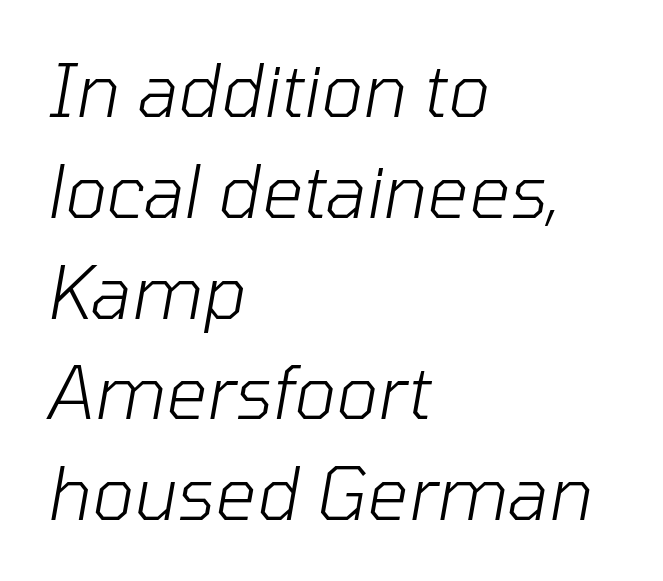
{"italic": "yes", "lean": "right", "slant_degrees": 10, "bold": "no", "weight": "light", "width": "normal", "stroke_contrast": "low", "x_height": "medium", "monospaced": "no", "underline": "no", "align": "left", "line_spacing": "normal", "line_spacing_ratio": 1.4, "letter_spacing": "normal", "letter_spacing_em": 0.0, "glyph_px": 72}
